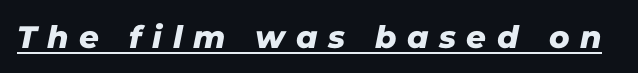
The passage shown has open, widely tracked lettering throughout. Classification — sans serif. The specimen includes a rule beneath the text block's lines. These lines are rendered in a variable-pitch font.
